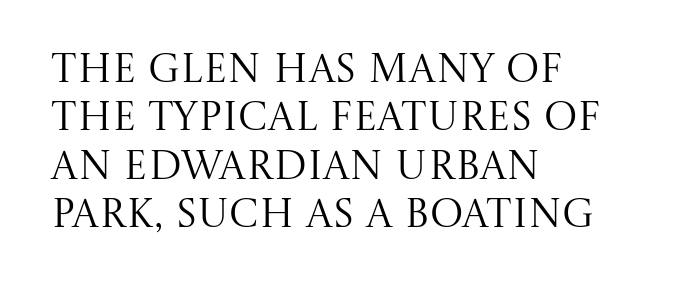
The image shows 40 px regular-weight serif type, upright; set left-aligned, line spacing 1.21x, normal letter spacing, not underlined; medium stroke contrast and a large x-height.
